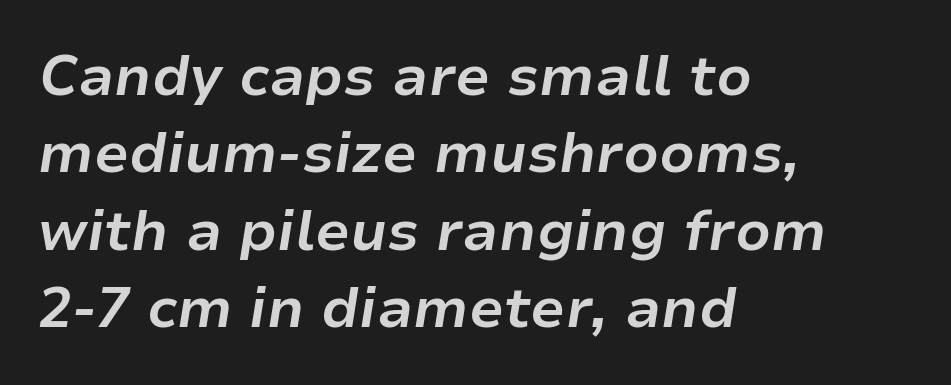
The image shows 56 px bold type, italic (leaning right); set left-aligned, normal line spacing (1.38x), normal letter spacing, not underlined; low stroke contrast and a medium x-height.
